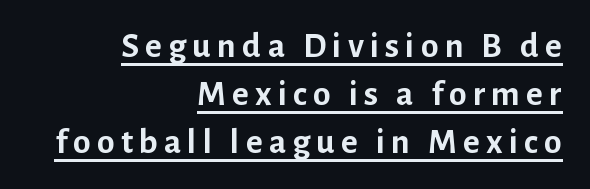
The passage shown stacks its lines at a standard gap. The letters advance in unequal steps, a hallmark of proportional type. Right-aligned paragraph, ragged on the left. I'd describe the lettering as bold — thick and assertive.
